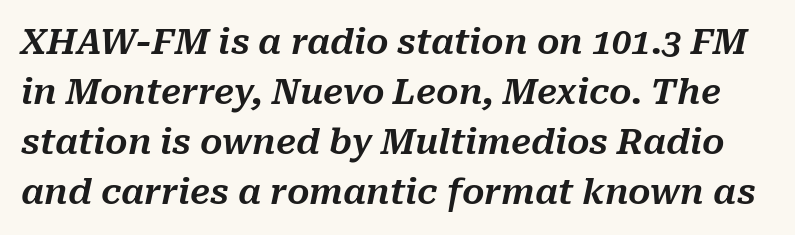
Q: Is the text italic (slanted)? A: Yes, it leans right by about 10 degrees.
Q: Is the text underlined? A: No.
Q: Is the spacing between letters normal or unusually wide? A: Normal.
Q: Is the spacing between lines tight, normal or loose? A: Normal.
Q: Width (condensed, normal, or wide)? A: Normal.
Q: Stroke contrast? A: Medium.
Q: x-height? A: Medium.
Q: Monospaced? A: No.
